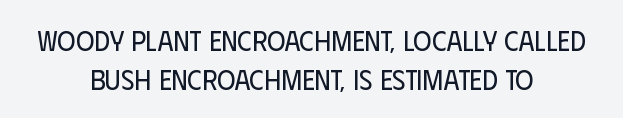
The glyphs are unaccompanied by any horizontal stroke below them. The text block is weighted toward neither margin, spreading evenly from the middle. Quick note: interline space is typical. The typesetting does not lean heavy: it is not bold. Tracking value appears to be zero — textbook default spacing. Spacing verdict: proportional, widths tailored to each character.
